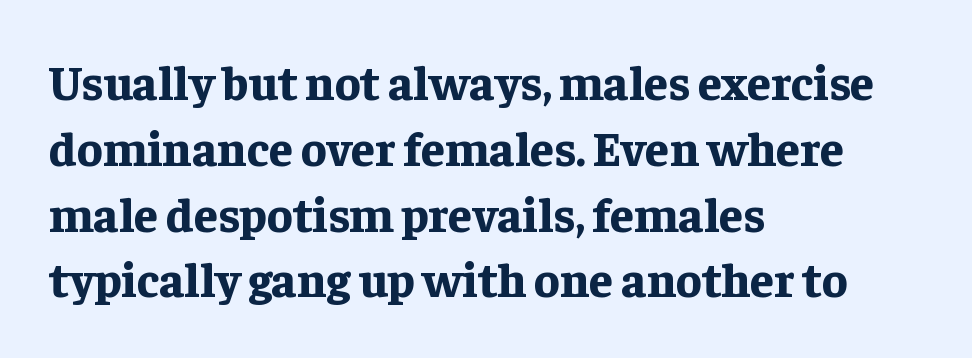
Q: Is the text bold? A: Yes.
Q: Is the text italic (slanted)? A: No, it is upright.
Q: Is the typeface a serif or a sans-serif typeface? A: Serif.
Q: Is the text underlined? A: No.
Q: How is the paragraph aligned? A: Left-aligned.
Q: Is the spacing between letters normal or unusually wide? A: Normal.
Q: Is the spacing between lines tight, normal or loose? A: Normal.
Q: Width (condensed, normal, or wide)? A: Normal.
Q: Stroke contrast? A: Low.
Q: x-height? A: Medium.
Q: Monospaced? A: No.
